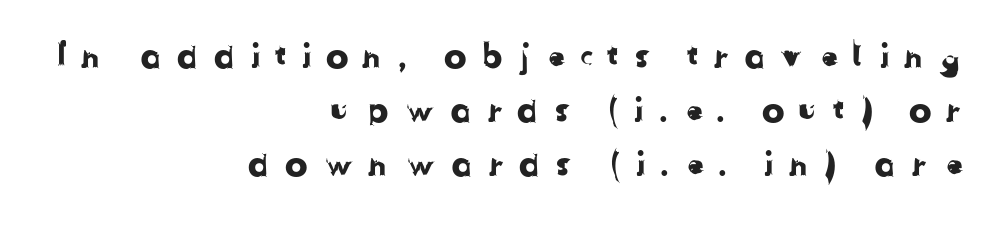
Caption: expanded tracking, letters set apart. Note the varied advance widths — an 'i' is clearly narrower than an 'm'. A clean baseline with only descenders dipping below it. Typographically, this falls in the sans-serif category.
